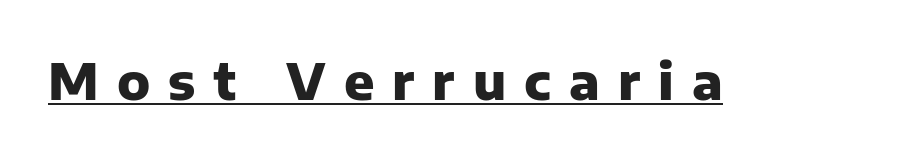
The image shows 50 px heavy sans-serif type, upright; set unusually wide letter spacing (+0.36 em), underlined; low stroke contrast and a medium x-height.
